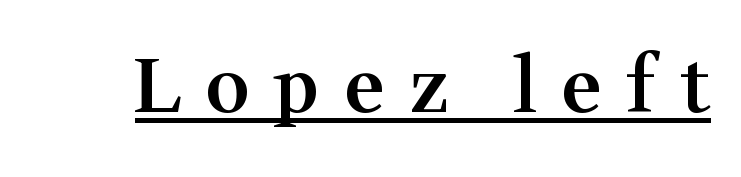
Q: Is the text bold? A: Semi-bold.
Q: Is the text italic (slanted)? A: No, it is upright.
Q: Is the typeface a serif or a sans-serif typeface? A: Serif.
Q: Is the text underlined? A: Yes.
Q: Is the spacing between letters normal or unusually wide? A: Unusually wide.
Q: Width (condensed, normal, or wide)? A: Normal.
Q: Stroke contrast? A: Medium.
Q: x-height? A: Medium.
Q: Monospaced? A: No.
